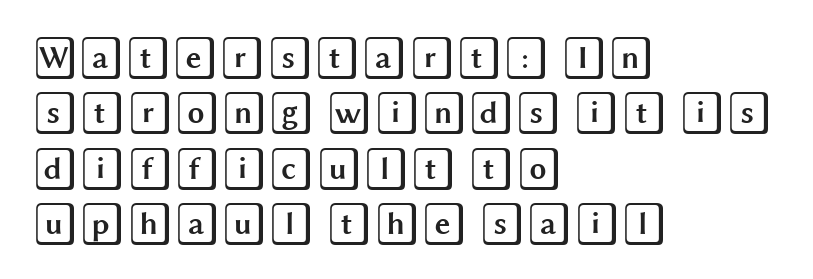
Q: Is the text italic (slanted)? A: No, it is upright.
Q: Is the text underlined? A: No.
Q: How is the paragraph aligned? A: Left-aligned.
Q: Is the spacing between letters normal or unusually wide? A: Normal.
Q: Is the spacing between lines tight, normal or loose? A: Normal.
Q: Width (condensed, normal, or wide)? A: Wide.
Q: x-height? A: Large.
